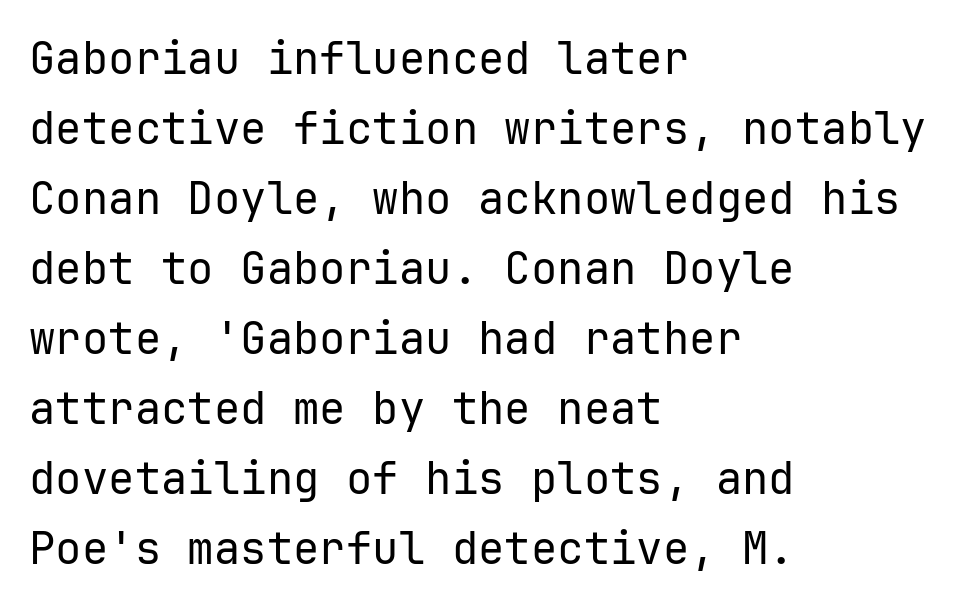
Q: Is the text bold? A: No.
Q: Is the text italic (slanted)? A: No, it is upright.
Q: Is the typeface a serif or a sans-serif typeface? A: Sans-serif.
Q: Is the text underlined? A: No.
Q: How is the paragraph aligned? A: Left-aligned.
Q: Is the spacing between letters normal or unusually wide? A: Normal.
Q: Is the spacing between lines tight, normal or loose? A: Normal.
Q: Width (condensed, normal, or wide)? A: Normal.
Q: Stroke contrast? A: Low.
Q: x-height? A: Medium.
